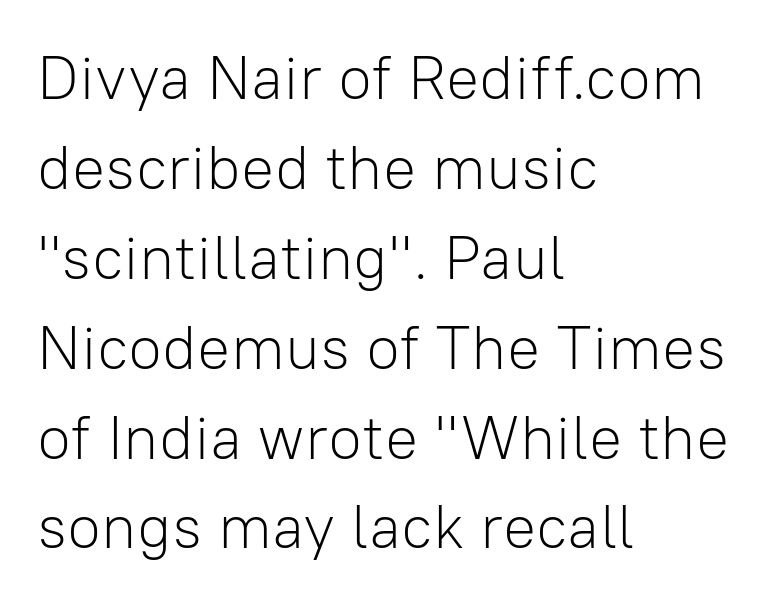
{"serif": "no", "italic": "no", "bold": "no", "weight": "light", "width": "normal", "stroke_contrast": "low", "x_height": "medium", "monospaced": "no", "underline": "no", "align": "left", "line_spacing": "normal", "line_spacing_ratio": 1.45, "letter_spacing": "normal", "letter_spacing_em": 0.0, "glyph_px": 62}
